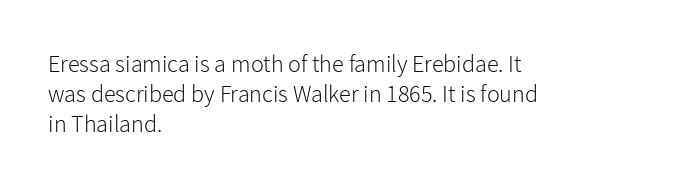
Honestly, there is no underline to notice here at all. The font's upright variant was chosen for this text. Horizontally, the lines are justified to the leading edge only. Bold? No — there's no thickening of the strokes.
